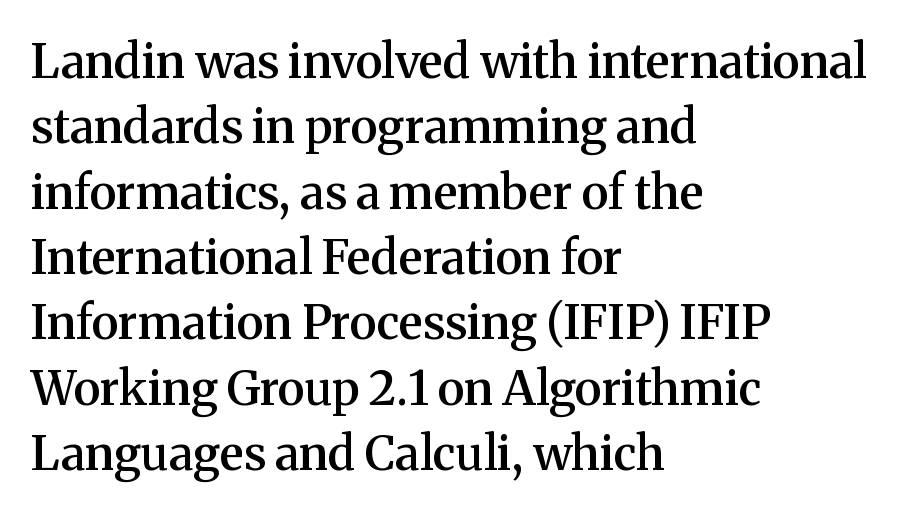
Q: Is the text bold? A: Semi-bold.
Q: Is the text italic (slanted)? A: No, it is upright.
Q: Is the typeface a serif or a sans-serif typeface? A: Serif.
Q: Is the text underlined? A: No.
Q: How is the paragraph aligned? A: Left-aligned.
Q: Is the spacing between letters normal or unusually wide? A: Normal.
Q: Is the spacing between lines tight, normal or loose? A: Normal.
Q: Width (condensed, normal, or wide)? A: Normal.
Q: Stroke contrast? A: Medium.
Q: x-height? A: Medium.
Q: Monospaced? A: No.
